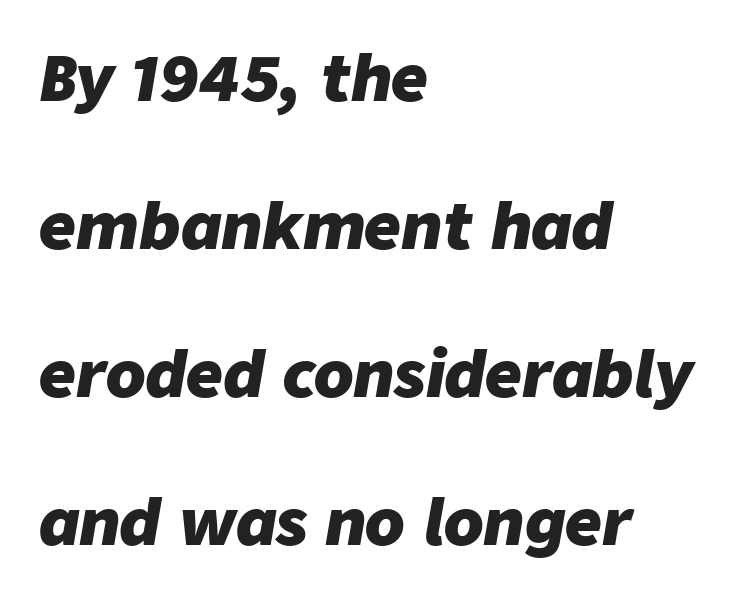
The image shows 64 px heavy type, italic (leaning right); set left-aligned, loose line spacing (2.31x), normal letter spacing, not underlined; low stroke contrast and a medium x-height.
